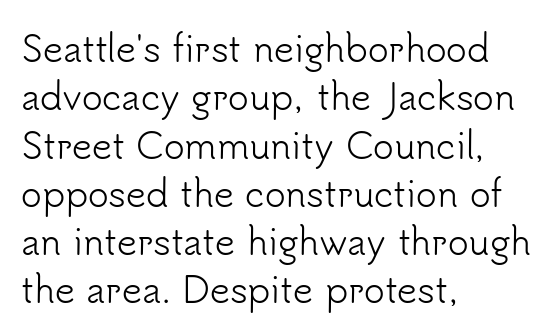
The image shows 35 px light sans-serif type, upright; set left-aligned, normal line spacing (1.38x), normal letter spacing, not underlined; low stroke contrast and a small x-height.
